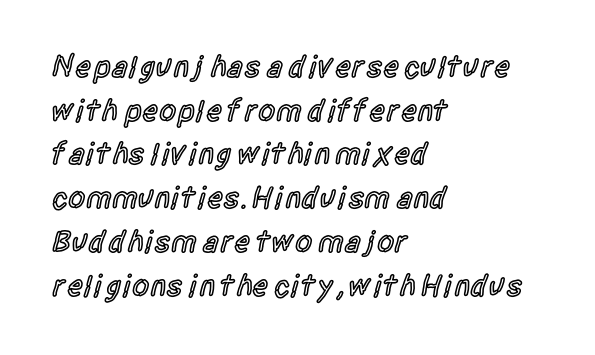
Q: Is the text bold? A: Semi-bold.
Q: Is the text italic (slanted)? A: Yes.
Q: Is the typeface a serif or a sans-serif typeface? A: Sans-serif.
Q: Is the text underlined? A: No.
Q: How is the paragraph aligned? A: Left-aligned.
Q: Is the spacing between letters normal or unusually wide? A: Normal.
Q: Is the spacing between lines tight, normal or loose? A: Normal.
Q: Width (condensed, normal, or wide)? A: Condensed.
Q: x-height? A: Large.
Q: Monospaced? A: No.
